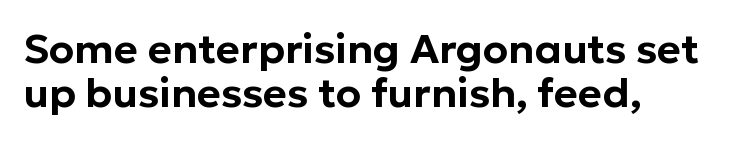
Q: Is the text italic (slanted)? A: No, it is upright.
Q: Is the typeface a serif or a sans-serif typeface? A: Sans-serif.
Q: Is the text underlined? A: No.
Q: How is the paragraph aligned? A: Left-aligned.
Q: Is the spacing between letters normal or unusually wide? A: Normal.
Q: Is the spacing between lines tight, normal or loose? A: Tight.
Q: Width (condensed, normal, or wide)? A: Normal.
Q: Stroke contrast? A: Low.
Q: x-height? A: Medium.
Q: Monospaced? A: No.
